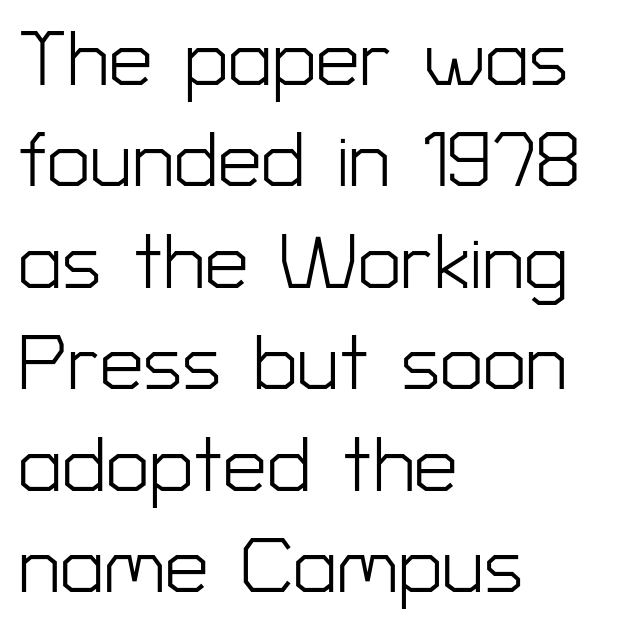
{"serif": "no", "italic": "no", "bold": "no", "weight": "light", "width": "normal", "stroke_contrast": "low", "x_height": "medium", "monospaced": "no", "underline": "no", "align": "left", "line_spacing": "normal", "line_spacing_ratio": 1.3, "letter_spacing": "normal", "letter_spacing_em": 0.0, "glyph_px": 78}
